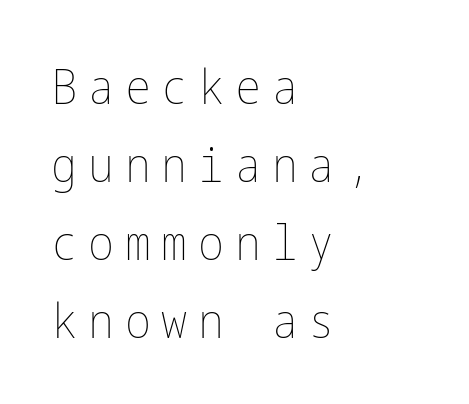
{"italic": "no", "bold": "no", "weight": "thin", "width": "condensed", "stroke_contrast": "low", "x_height": "medium", "underline": "no", "align": "left", "line_spacing": "normal", "line_spacing_ratio": 1.59, "letter_spacing": "wide", "letter_spacing_em": 0.22, "glyph_px": 49}
